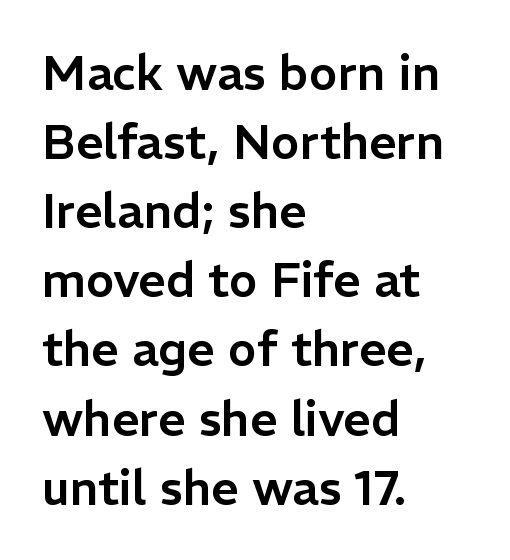
{"serif": "no", "italic": "no", "width": "normal", "stroke_contrast": "low", "x_height": "medium", "monospaced": "no", "underline": "no", "align": "left", "line_spacing": "normal", "line_spacing_ratio": 1.44, "letter_spacing": "normal", "letter_spacing_em": 0.0, "glyph_px": 48}
